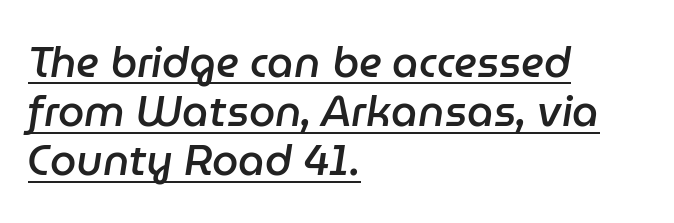
The letters sit at their default tracking, neither squeezed nor spread. In CSS terms this would be text-align: left. Weight: semibold (demi). Caption: lettering with a line underneath. The face used here has a pronounced slope to its letters.
